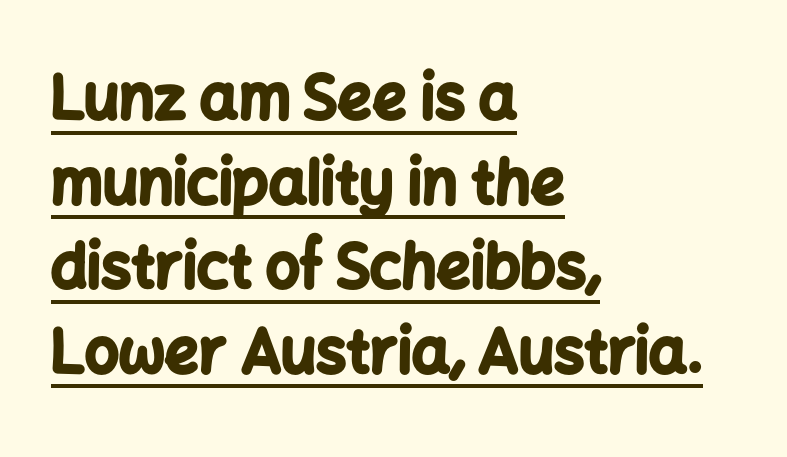
The image shows 60 px bold sans-serif type, upright; set left-aligned, normal line spacing (1.41x), normal letter spacing, underlined; low stroke contrast and a medium x-height.
